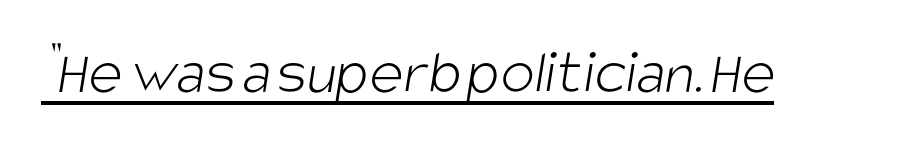
{"serif": "no", "bold": "no", "weight": "light", "width": "condensed", "stroke_contrast": "low", "x_height": "large", "monospaced": "no", "underline": "yes", "letter_spacing": "normal", "letter_spacing_em": 0.0, "glyph_px": 64}
